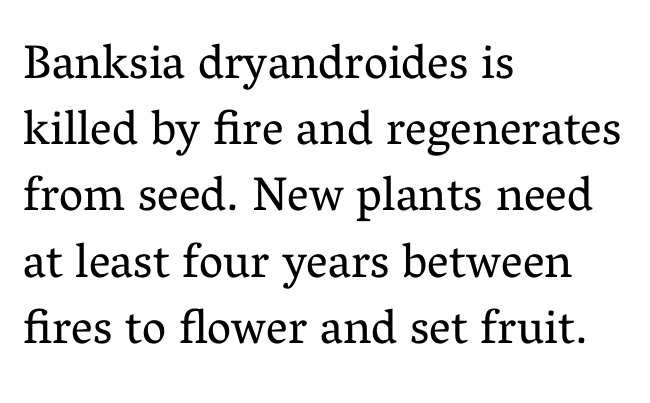
{"serif": "yes", "italic": "no", "bold": "no", "weight": "regular", "width": "normal", "stroke_contrast": "medium", "x_height": "medium", "monospaced": "no", "underline": "no", "align": "left", "line_spacing": "normal", "line_spacing_ratio": 1.38, "letter_spacing": "normal", "letter_spacing_em": 0.0, "glyph_px": 48}
